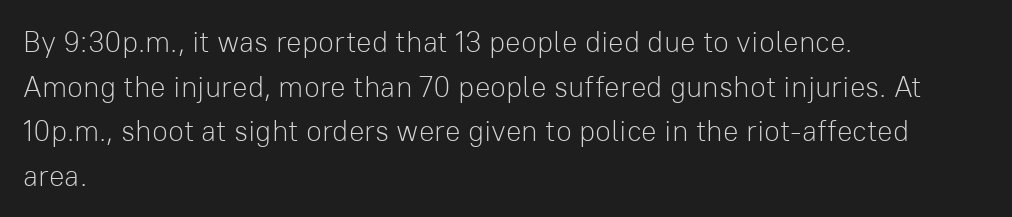
Q: Is the text bold? A: No.
Q: Is the text italic (slanted)? A: No, it is upright.
Q: Is the typeface a serif or a sans-serif typeface? A: Sans-serif.
Q: Is the text underlined? A: No.
Q: How is the paragraph aligned? A: Left-aligned.
Q: Is the spacing between letters normal or unusually wide? A: Normal.
Q: Is the spacing between lines tight, normal or loose? A: Normal.
Q: Width (condensed, normal, or wide)? A: Normal.
Q: Stroke contrast? A: Low.
Q: x-height? A: Medium.
Q: Monospaced? A: No.
